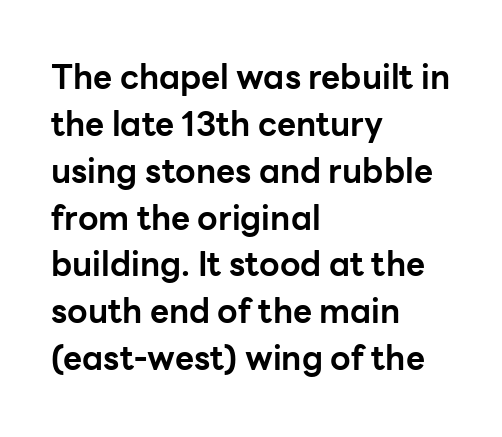
The image shows 33 px bold sans-serif type, upright; set left-aligned, normal line spacing (1.42x), normal letter spacing, not underlined; low stroke contrast and a medium x-height.
